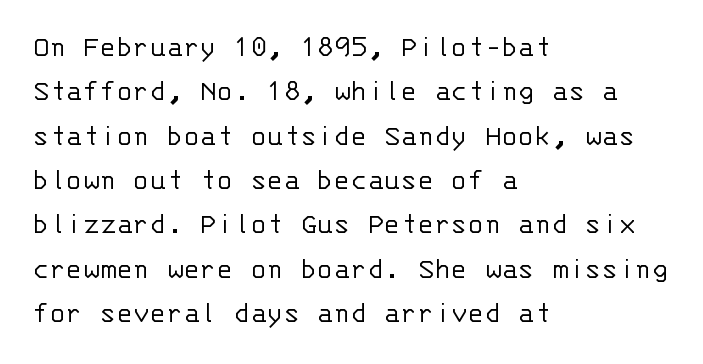
{"serif": "no", "italic": "no", "bold": "no", "weight": "light", "width": "normal", "stroke_contrast": "low", "x_height": "large", "monospaced": "yes", "underline": "no", "align": "left", "line_spacing": "normal", "line_spacing_ratio": 1.43, "letter_spacing": "normal", "letter_spacing_em": 0.0, "glyph_px": 31}
